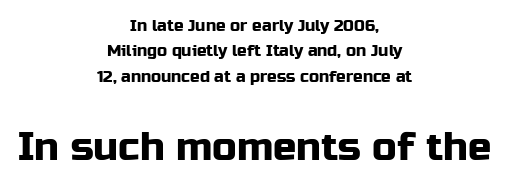
Think of a printed novel: that variable character pitch is what you see here. Typographically, this falls in the sans-serif category. The emphasis by scale lands on block number two, below. Notice how the passage keeps no hard edge, just a central spine.
